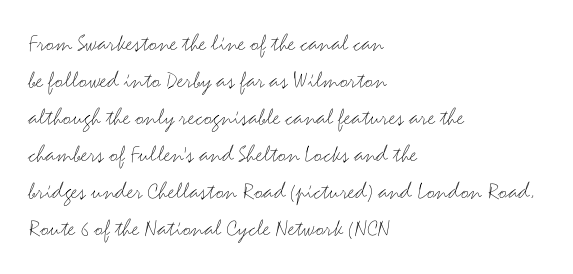
Q: Is the text bold? A: No.
Q: Is the text italic (slanted)? A: Yes.
Q: Is the text underlined? A: No.
Q: How is the paragraph aligned? A: Left-aligned.
Q: Is the spacing between letters normal or unusually wide? A: Normal.
Q: Is the spacing between lines tight, normal or loose? A: Normal.
